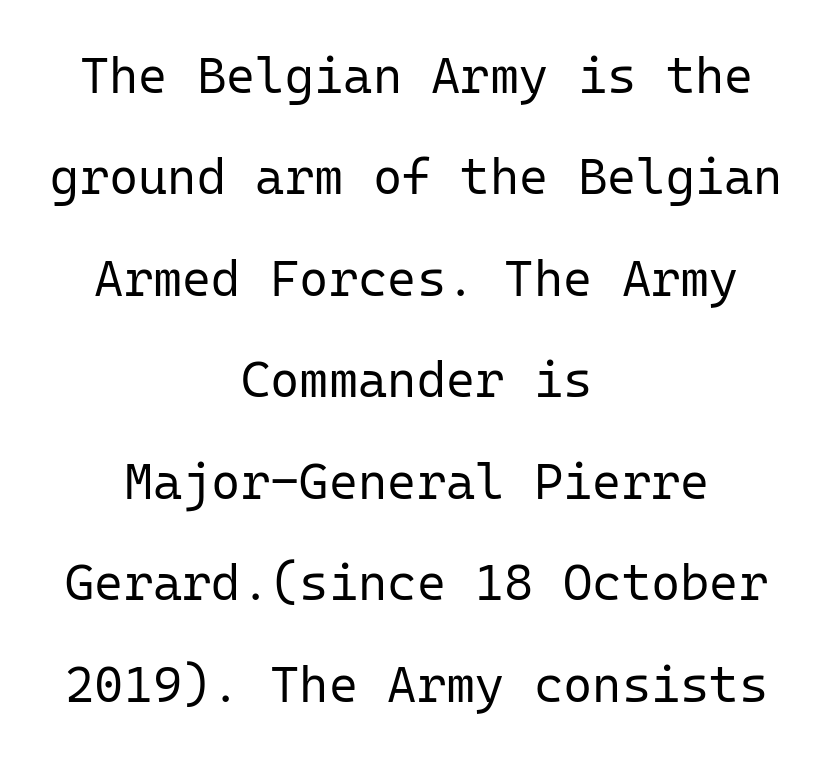
Compared with typical body copy, the letter spacing here is the same. Interline gaps are noticeably wide in this sample. The whitespace from short lines is split evenly between both sides. The font's upright variant was chosen for this text. Note: no serifs on the glyphs. A typesetter would call this monospace, since all characters share one set width.
